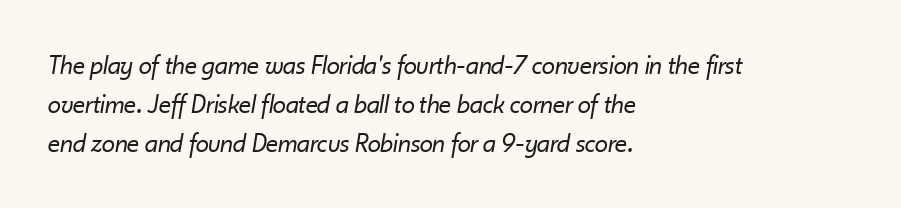
{"italic": "yes", "lean": "right", "slant_degrees": 10, "bold": "no", "underline": "no", "align": "left", "line_spacing": "normal", "line_spacing_ratio": 1.45, "letter_spacing": "normal", "letter_spacing_em": 0.0, "glyph_px": 27}
